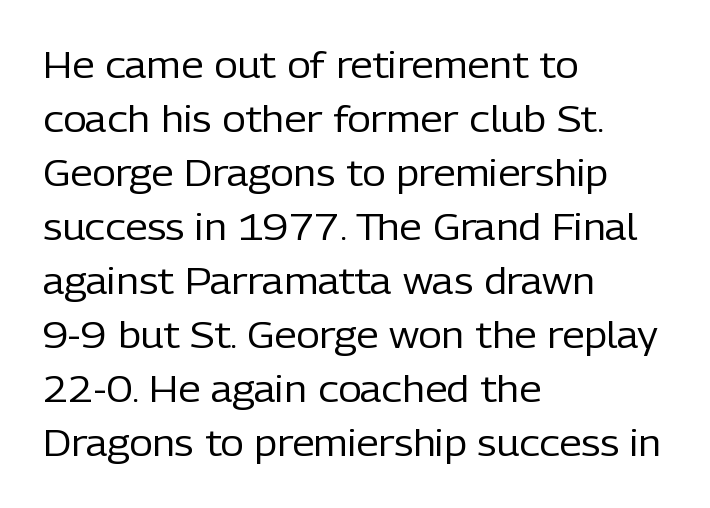
{"serif": "no", "italic": "no", "bold": "no", "weight": "regular", "width": "normal", "stroke_contrast": "low", "x_height": "medium", "monospaced": "no", "underline": "no", "align": "left", "line_spacing": "normal", "line_spacing_ratio": 1.5, "letter_spacing": "normal", "letter_spacing_em": 0.0, "glyph_px": 36}
